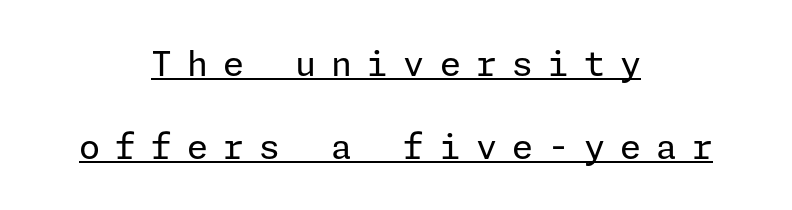
Q: Is the text bold? A: No.
Q: Is the text italic (slanted)? A: No, it is upright.
Q: Is the typeface a serif or a sans-serif typeface? A: Sans-serif.
Q: Is the text underlined? A: Yes.
Q: How is the paragraph aligned? A: Centered.
Q: Is the spacing between letters normal or unusually wide? A: Unusually wide.
Q: Is the spacing between lines tight, normal or loose? A: Loose.
Q: Width (condensed, normal, or wide)? A: Normal.
Q: Stroke contrast? A: Low.
Q: x-height? A: Medium.
